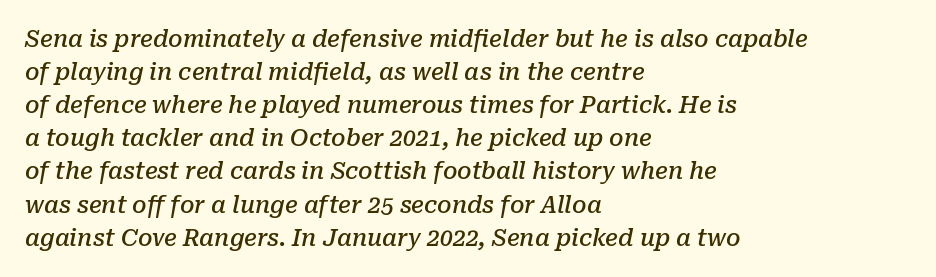
Q: Is the text bold? A: Semi-bold.
Q: Is the text italic (slanted)? A: Yes, it leans right by about 10 degrees.
Q: Is the text underlined? A: No.
Q: How is the paragraph aligned? A: Left-aligned.
Q: Is the spacing between letters normal or unusually wide? A: Normal.
Q: Is the spacing between lines tight, normal or loose? A: Normal.
